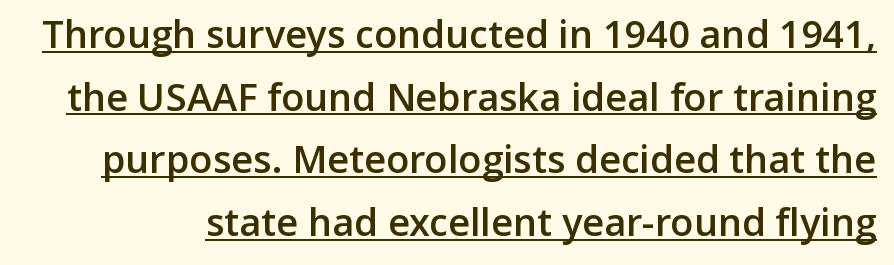
The image shows 38 px semibold sans-serif type, upright; set normal line spacing (1.65x), normal letter spacing, underlined; low stroke contrast and a medium x-height.
